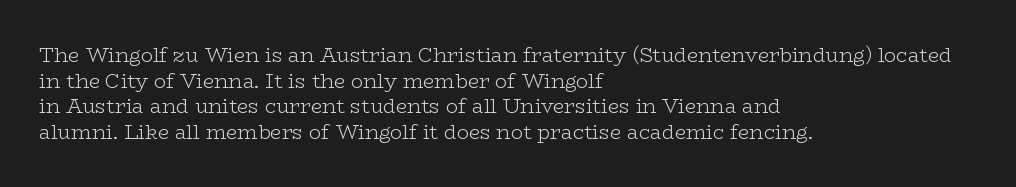
The image shows 20 px text type, upright; set left-aligned, normal line spacing (1.28x), normal letter spacing, not underlined.
